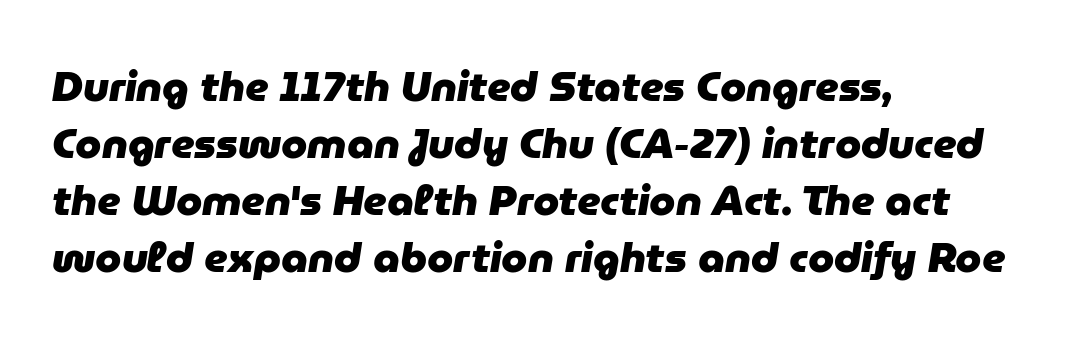
{"italic": "yes", "lean": "right", "slant_degrees": 9, "bold": "yes", "weight": "heavy", "width": "normal", "stroke_contrast": "low", "x_height": "medium", "monospaced": "no", "underline": "no", "align": "left", "line_spacing": "normal", "line_spacing_ratio": 1.36, "letter_spacing": "normal", "letter_spacing_em": 0.0, "glyph_px": 42}
